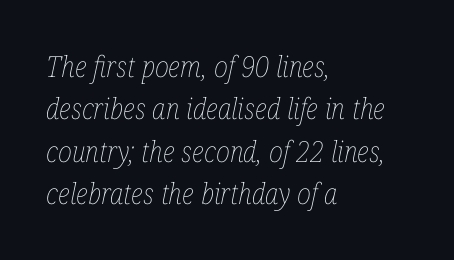
The image shows 29 px thin, condensed type, italic (leaning right); set left-aligned, normal line spacing (1.46x), normal letter spacing, not underlined; low stroke contrast and a medium x-height.
